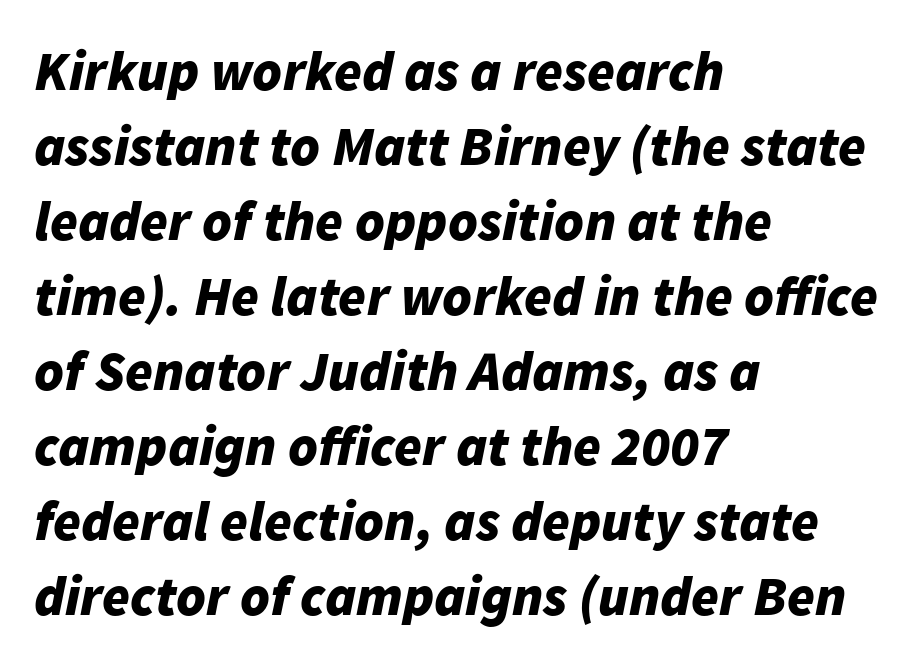
The image shows 56 px bold type, italic (leaning right); set left-aligned, normal line spacing (1.34x), normal letter spacing, not underlined; low stroke contrast and a medium x-height.
